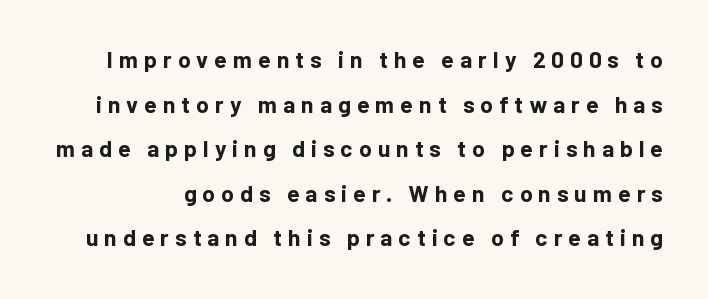
Q: Is the text bold? A: Yes.
Q: Is the text italic (slanted)? A: No, it is upright.
Q: Is the text underlined? A: No.
Q: Is the spacing between letters normal or unusually wide? A: Unusually wide.
Q: Is the spacing between lines tight, normal or loose? A: Loose.
